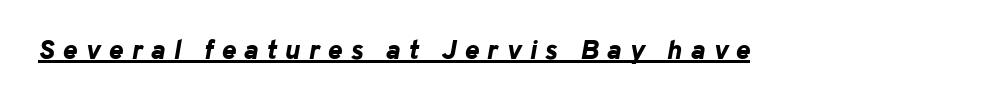
Every character sits at an angle, as italics do. You could only call the tracking loose — the letters float apart. Each line of the rendering has a horizontal stroke beneath the glyphs. Strokes here are thick enough to call this a true bold.
